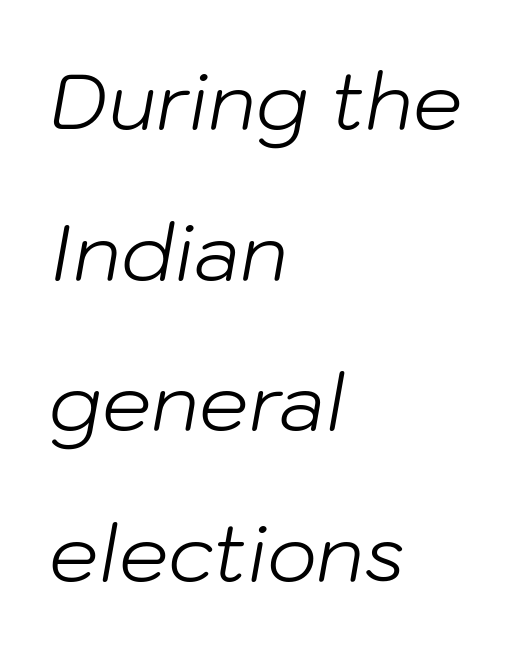
Q: Is the text bold? A: No.
Q: Is the text italic (slanted)? A: Yes, it leans right by about 10 degrees.
Q: Is the text underlined? A: No.
Q: How is the paragraph aligned? A: Left-aligned.
Q: Is the spacing between letters normal or unusually wide? A: Normal.
Q: Is the spacing between lines tight, normal or loose? A: Loose.
Q: Width (condensed, normal, or wide)? A: Normal.
Q: Stroke contrast? A: Low.
Q: x-height? A: Medium.
Q: Monospaced? A: No.
